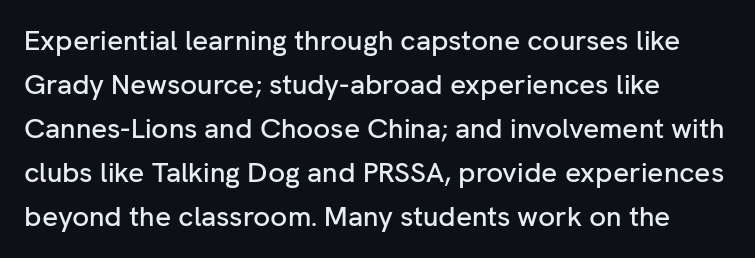
Every stem runs plumb, perpendicular to the baseline. The letterforms sit shoulder to shoulder at normal distance. You could not count columns in this text — the font is proportionally spaced. The passage shown is not underscored anywhere.
